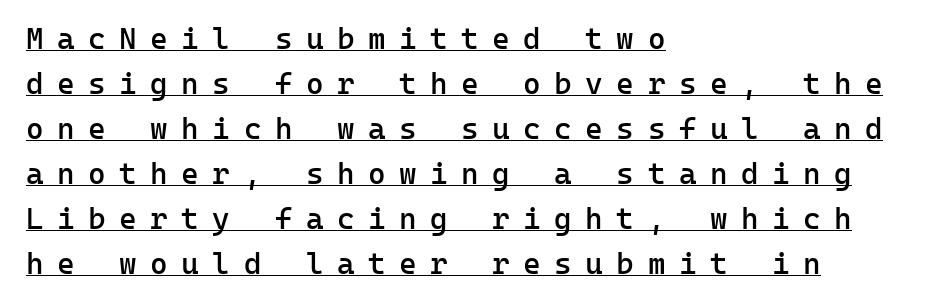
The face used here is monospaced, like something from a code editor. Every word sits above its own underline. Nope, not italic — everything's standing straight. A somewhat darkened texture: the type is semibold rather than bold.
